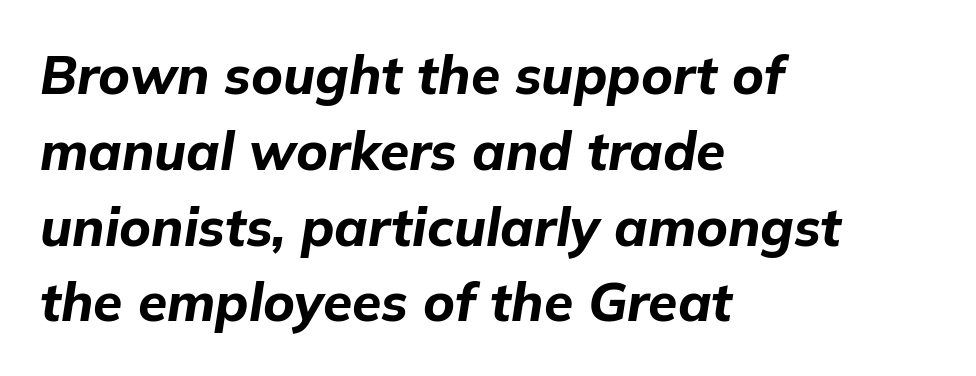
Q: Is the text bold? A: Yes.
Q: Is the text italic (slanted)? A: Yes, it leans right by about 9 degrees.
Q: Is the text underlined? A: No.
Q: How is the paragraph aligned? A: Left-aligned.
Q: Is the spacing between letters normal or unusually wide? A: Normal.
Q: Is the spacing between lines tight, normal or loose? A: Normal.
Q: Width (condensed, normal, or wide)? A: Normal.
Q: Stroke contrast? A: Low.
Q: x-height? A: Medium.
Q: Monospaced? A: No.
